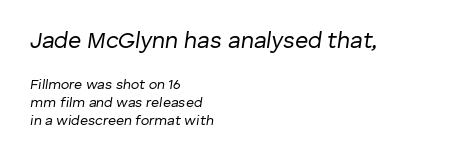
{"italic": "yes", "lean": "right", "slant_degrees": 8, "bold": "no", "underline": "no", "align": "left", "line_spacing": "normal", "line_spacing_ratio": 1.29, "letter_spacing": "normal", "letter_spacing_em": 0.0, "larger_block": "first", "size_ratio": 1.64, "glyph_px": 23}
